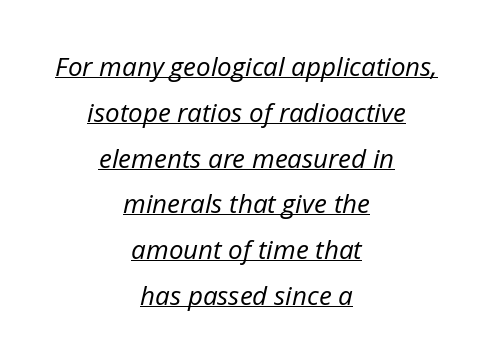
{"italic": "yes", "lean": "right", "slant_degrees": 12, "bold": "no", "underline": "yes", "align": "center", "line_spacing_ratio": 1.76, "letter_spacing": "normal", "letter_spacing_em": 0.0, "glyph_px": 26}
